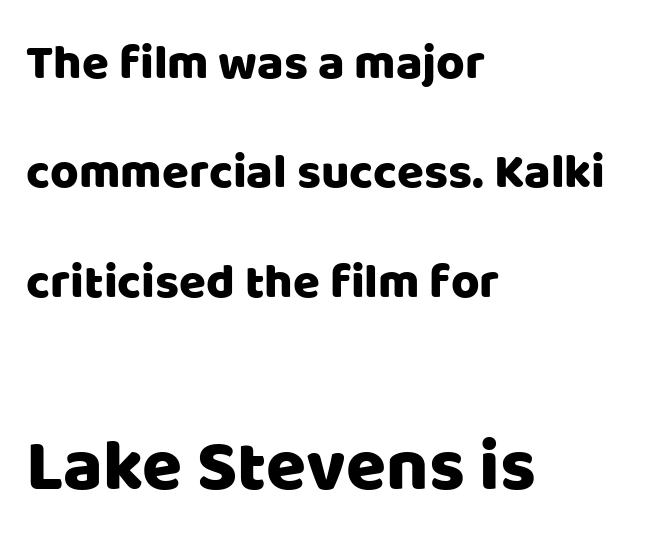
{"serif": "no", "italic": "no", "width": "normal", "stroke_contrast": "low", "x_height": "large", "monospaced": "no", "underline": "no", "align": "left", "line_spacing": "loose", "line_spacing_ratio": 2.23, "letter_spacing": "normal", "letter_spacing_em": 0.0, "larger_block": "second", "size_ratio": 1.49, "glyph_px": 73}
